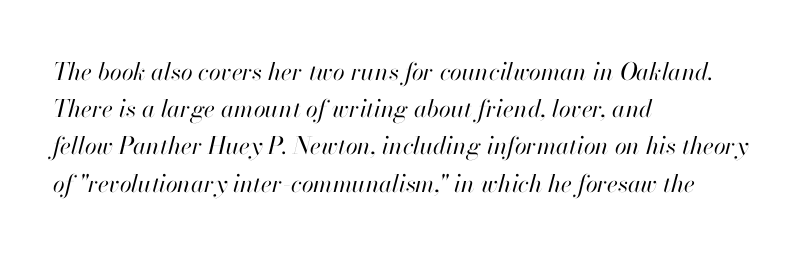
{"italic": "yes", "lean": "right", "slant_degrees": 13, "bold": "no", "underline": "no", "align": "left", "line_spacing": "normal", "line_spacing_ratio": 1.55, "letter_spacing": "normal", "letter_spacing_em": 0.0, "glyph_px": 24}
